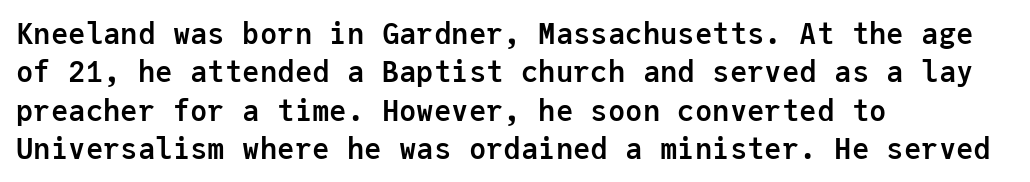
{"serif": "no", "italic": "no", "bold": "yes", "weight": "semibold", "width": "normal", "stroke_contrast": "low", "x_height": "medium", "monospaced": "yes", "underline": "no", "align": "left", "line_spacing": "normal", "line_spacing_ratio": 1.32, "letter_spacing": "normal", "letter_spacing_em": 0.0, "glyph_px": 29}
